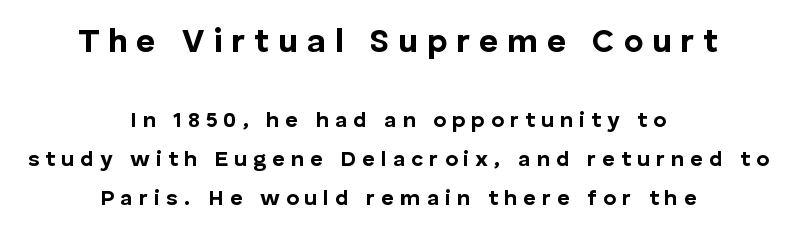
The rendering shrinks the type as you move from the upper chunk to the lower. A bare baseline throughout the passage. The sample has been set heavy, in full bold. These lines stack symmetrically, like a column narrowing and widening about its center. Regarding serifs, this sample does without them. If you drew a line through each stem, it would be perfectly vertical.
